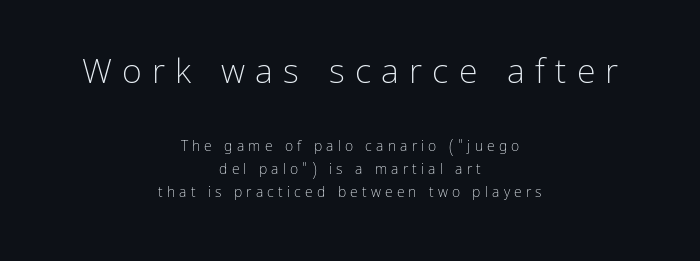
The image shows 34 px light sans-serif type, upright; set centered, normal line spacing (1.66x), unusually wide letter spacing (+0.3 em), not underlined; the first (top) block is 2.43x larger; low stroke contrast and a medium x-height.
